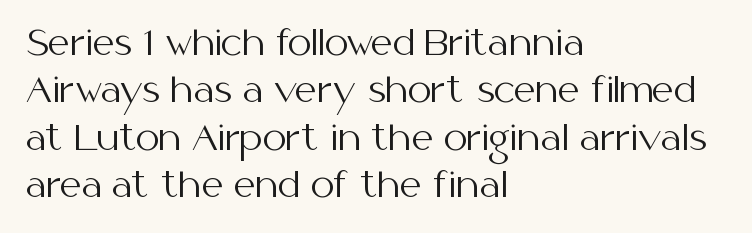
{"serif": "no", "italic": "no", "bold": "no", "weight": "regular", "width": "normal", "stroke_contrast": "medium", "x_height": "medium", "monospaced": "no", "underline": "no", "align": "left", "line_spacing": "normal", "line_spacing_ratio": 1.39, "letter_spacing": "normal", "letter_spacing_em": 0.0, "glyph_px": 34}
